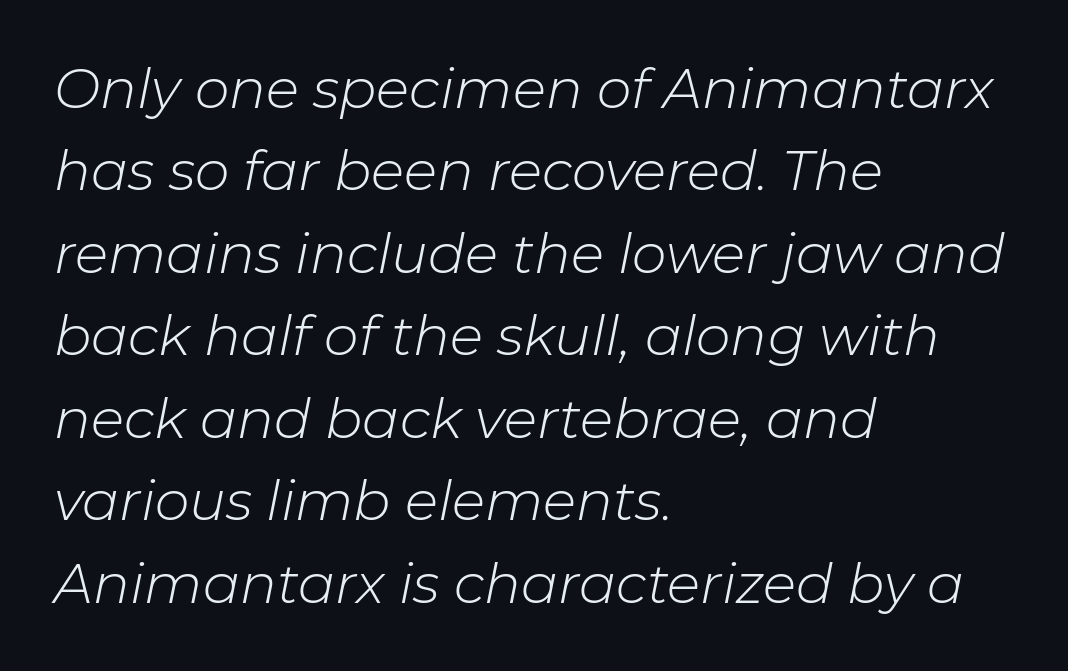
The image shows 55 px light type, italic (leaning right); set left-aligned, normal line spacing (1.5x), normal letter spacing, not underlined; low stroke contrast and a medium x-height.
